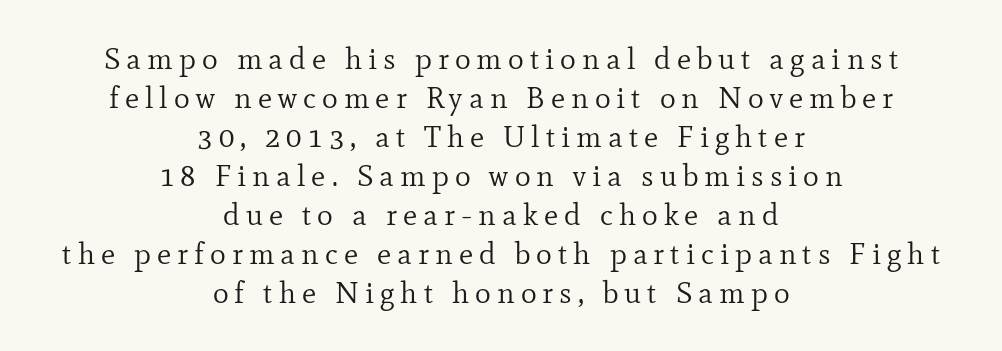
This rendering features lettering with no underline. Varying glyph widths throughout — classic text-font behaviour. Note: serifs present on the glyphs. The rendering inserts visible extra space after every character. If you drew a line through each stem, it would be perfectly vertical.
